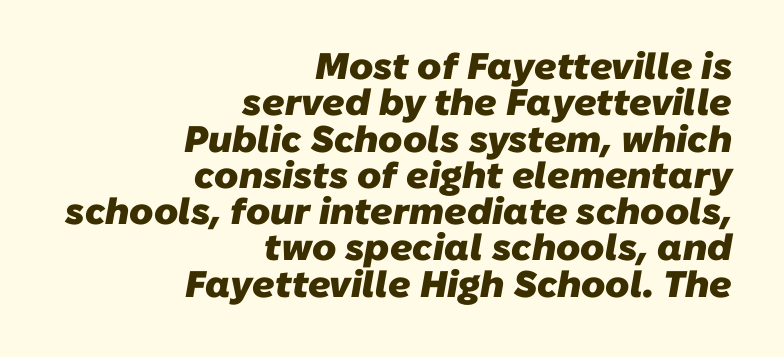
The image shows 37 px heavy sans-serif type; set right-aligned, tight line spacing (0.98x), normal letter spacing, not underlined; low stroke contrast and a medium x-height.
